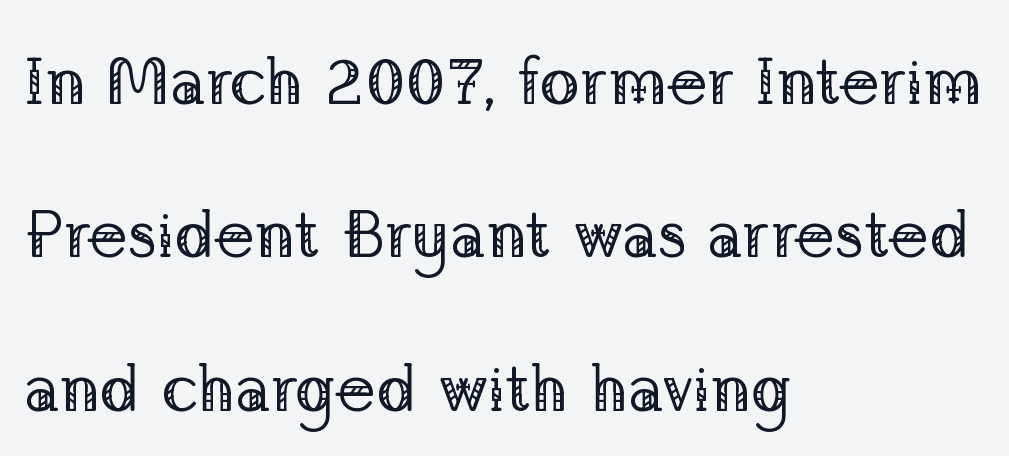
The image shows 67 px regular-weight serif type, upright; set left-aligned, loose line spacing (2.29x), normal letter spacing, not underlined; low stroke contrast and a medium x-height.
